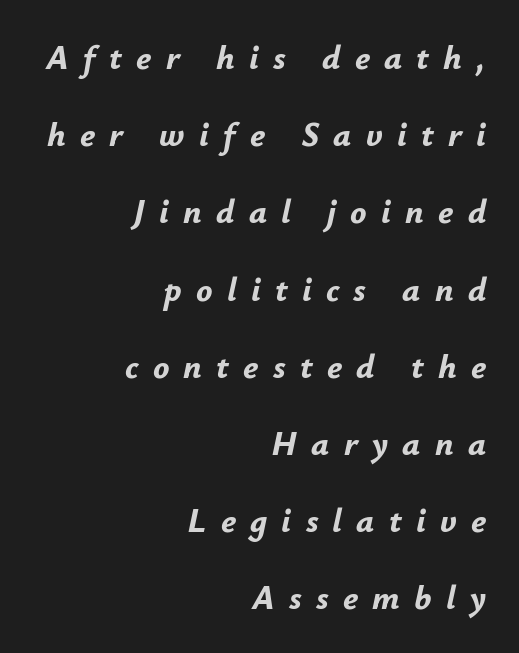
The image shows 34 px bold type, italic (leaning right); set right-aligned, loose line spacing (2.27x), unusually wide letter spacing (+0.42 em), not underlined; low stroke contrast and a small x-height.
